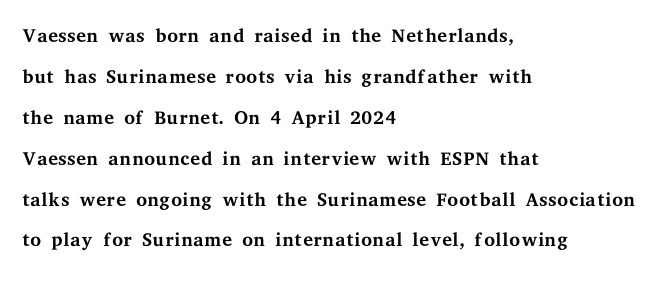
These glyphs show unthickened strokes, regular width or finer. The lettering stays uniformly vertical, giving the passage a roman look. Evenly set lines give the paragraph a standard silhouette. The baseline area is clear.
